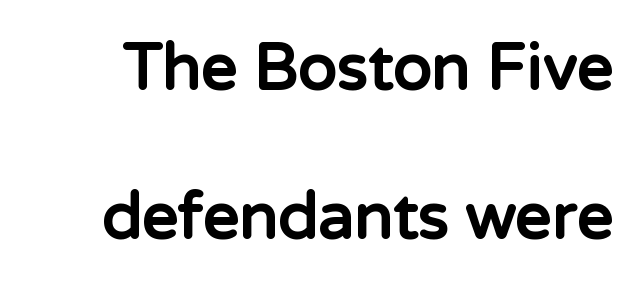
{"serif": "no", "italic": "no", "bold": "yes", "weight": "bold", "width": "normal", "stroke_contrast": "low", "x_height": "medium", "monospaced": "no", "underline": "no", "line_spacing": "loose", "line_spacing_ratio": 2.33, "letter_spacing": "normal", "letter_spacing_em": 0.0, "glyph_px": 64}
